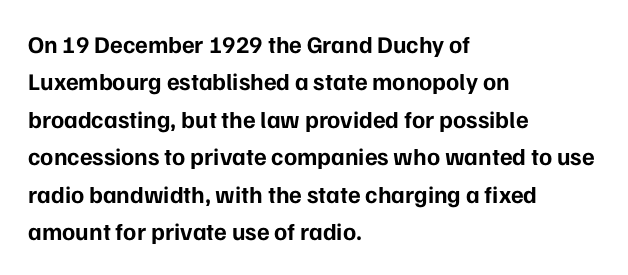
Q: Is the text bold? A: Yes.
Q: Is the text italic (slanted)? A: No, it is upright.
Q: Is the text underlined? A: No.
Q: How is the paragraph aligned? A: Left-aligned.
Q: Is the spacing between letters normal or unusually wide? A: Normal.
Q: Is the spacing between lines tight, normal or loose? A: Normal.
